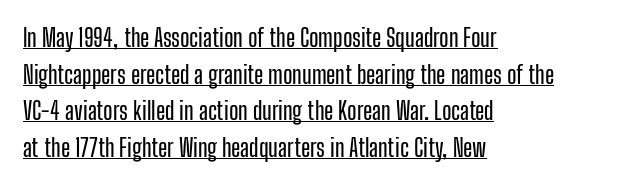
The horizontal fit of the characters is conventional and even. Underline: present. Regular leading. These lines were composed using upright roman letters.
